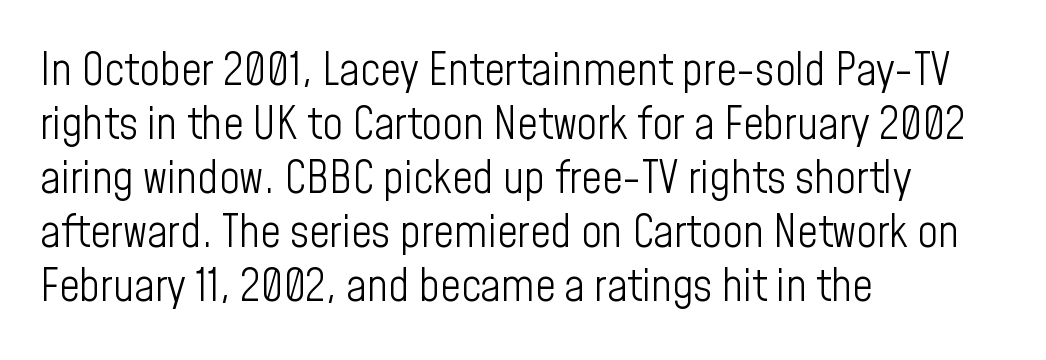
Q: Is the text bold? A: No.
Q: Is the text italic (slanted)? A: No, it is upright.
Q: Is the typeface a serif or a sans-serif typeface? A: Sans-serif.
Q: Is the text underlined? A: No.
Q: How is the paragraph aligned? A: Left-aligned.
Q: Is the spacing between letters normal or unusually wide? A: Normal.
Q: Width (condensed, normal, or wide)? A: Condensed.
Q: Stroke contrast? A: Low.
Q: x-height? A: Medium.
Q: Monospaced? A: No.
